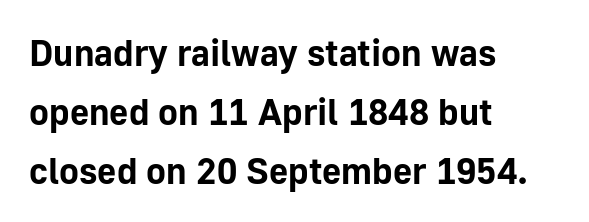
Each word holds together tightly as a unit, with standard inter-letter gaps. The space directly below the letters is spotless. Every letter is thick-stroked: bold, no question. These lines were composed using upright roman letters. Is there much room between lines? A standard amount, neither cramped nor airy. Are there feet on the stems? There aren't — it's a sans.
